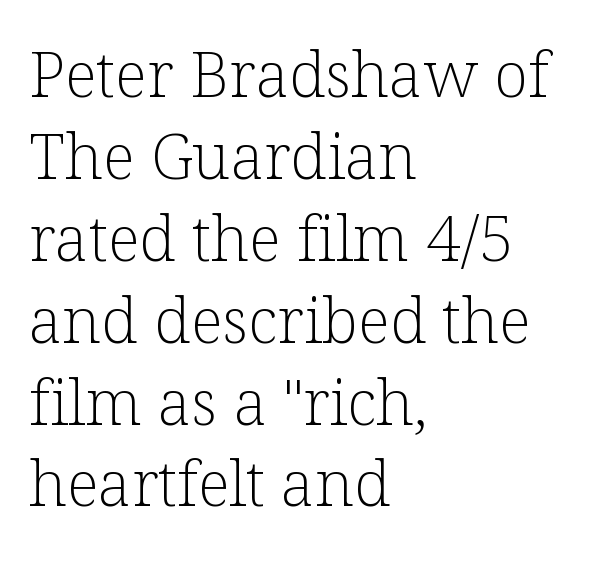
There is no visible air inserted between adjacent glyphs. I'd call this a serif setting — the letters wear small feet. The rendering uses natural spacing where letterforms have individual widths. If you measured baseline to baseline, you'd find a middling distance.
